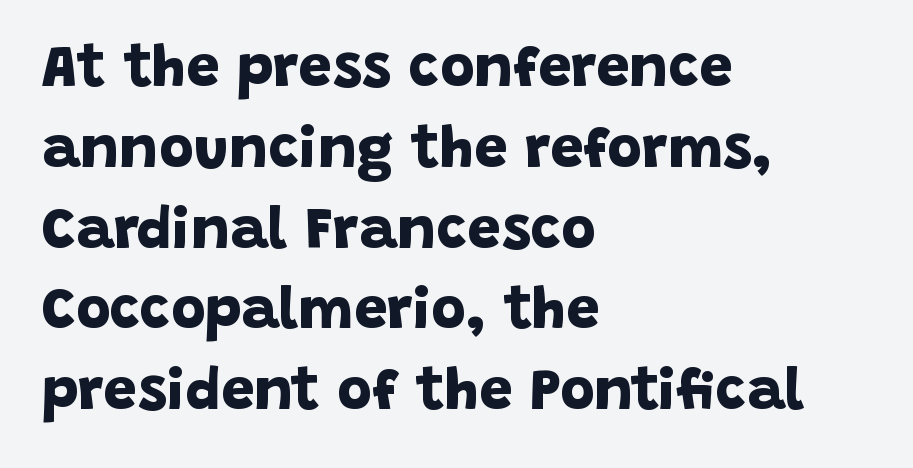
The image shows 59 px bold sans-serif type; set left-aligned, normal line spacing (1.37x), normal letter spacing, not underlined; low stroke contrast and a large x-height.
